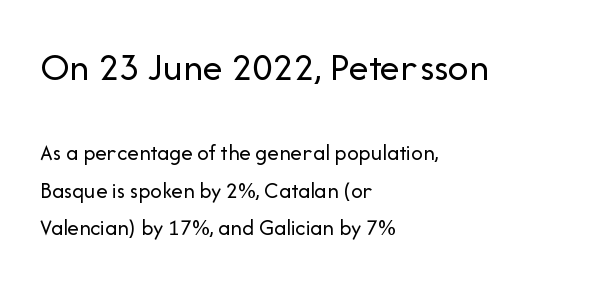
The image shows 40 px regular-weight sans-serif type, upright; set left-aligned, normal line spacing (1.63x), normal letter spacing, not underlined; the first (top) block is 1.74x larger; low stroke contrast and a medium x-height.
